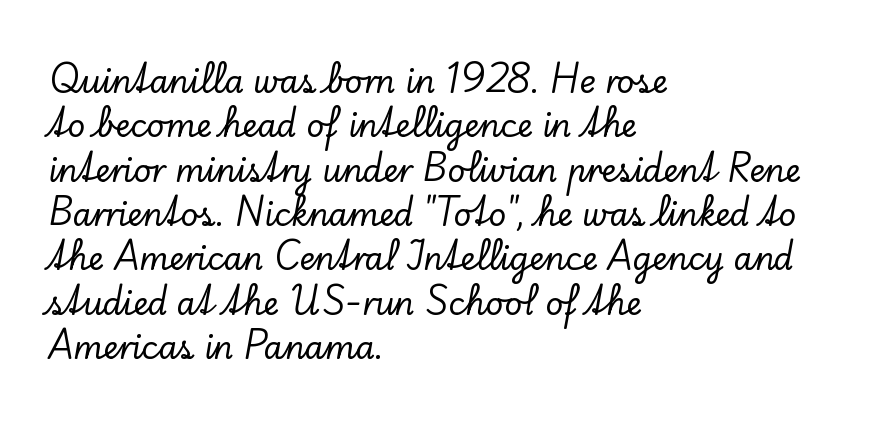
Each word holds together tightly as a unit, with standard inter-letter gaps. The typeface chosen for these lines features serifs. Reading down the column, the eye jumps a familiar distance to each next line. Line starts are locked; line ends wander.
